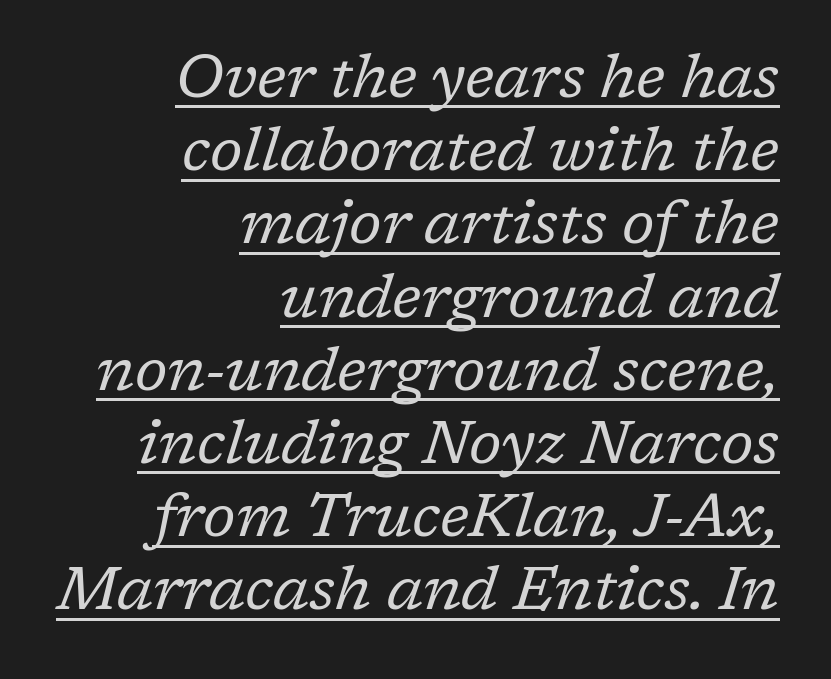
Q: Is the text bold? A: No.
Q: Is the text italic (slanted)? A: Yes, it leans right by about 17 degrees.
Q: Is the typeface a serif or a sans-serif typeface? A: Serif.
Q: Is the text underlined? A: Yes.
Q: How is the paragraph aligned? A: Right-aligned.
Q: Is the spacing between letters normal or unusually wide? A: Normal.
Q: Width (condensed, normal, or wide)? A: Normal.
Q: Stroke contrast? A: Low.
Q: x-height? A: Medium.
Q: Monospaced? A: No.
